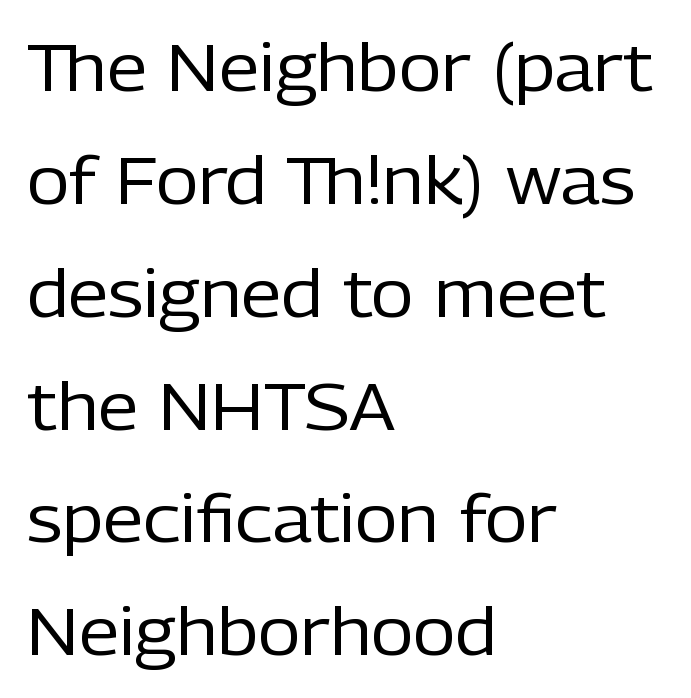
Alignment: flush left. The font sits on the lighter half of the weight spectrum, regular included. Each letter's strokes conclude bluntly, with no projecting serifs. Looks like regular typesetting: each glyph gets only the width it needs. Nobody drew a line under any word here.
